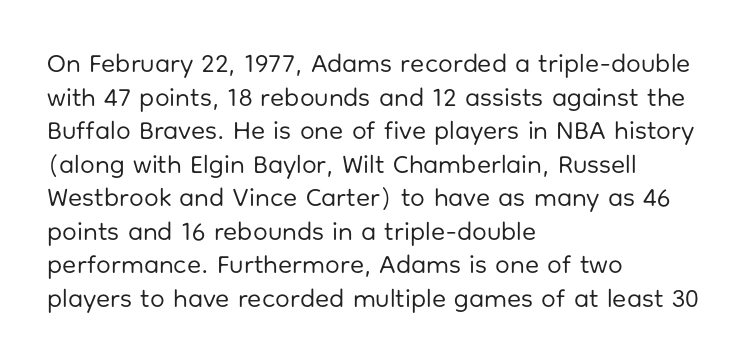
Interline gaps are of average width in this sample. In terms of posture, this sample is upright. Teacher's note: observe the even left margin — that is flush-left alignment. The cut favours lightness, reaching ordinary text weight at its darkest.
